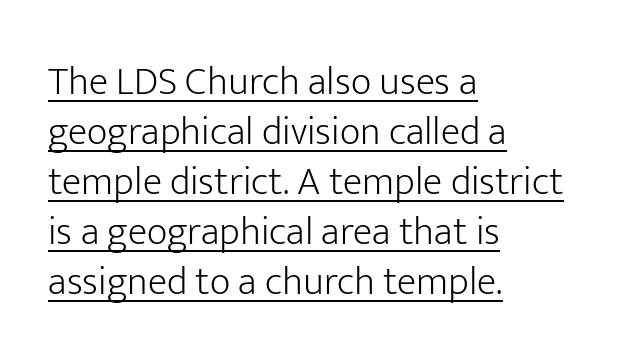
The image shows 40 px light sans-serif type, upright; set left-aligned, normal line spacing (1.25x), normal letter spacing, underlined; low stroke contrast and a medium x-height.
